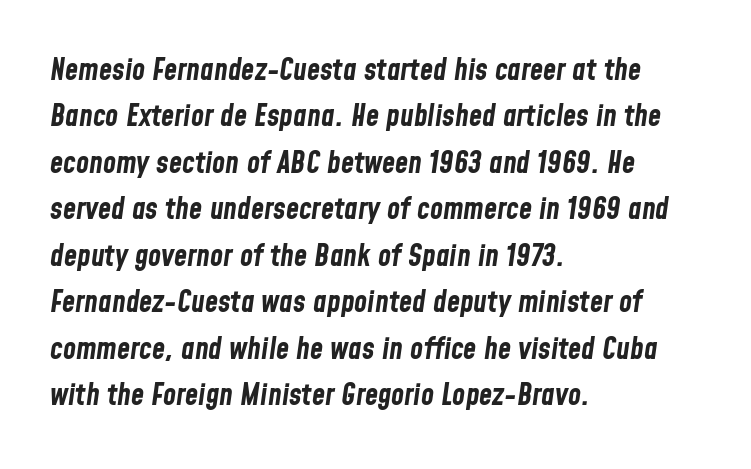
The image shows 30 px bold, condensed type, italic (leaning right); set left-aligned, normal line spacing (1.55x), normal letter spacing, not underlined; low stroke contrast and a medium x-height.
